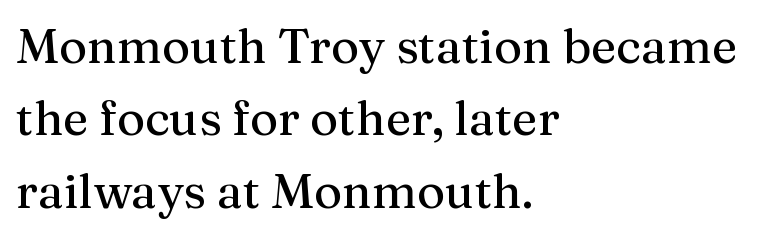
{"serif": "yes", "italic": "no", "width": "normal", "stroke_contrast": "medium", "x_height": "medium", "monospaced": "no", "underline": "no", "align": "left", "line_spacing": "normal", "line_spacing_ratio": 1.51, "letter_spacing": "normal", "letter_spacing_em": 0.0, "glyph_px": 48}
